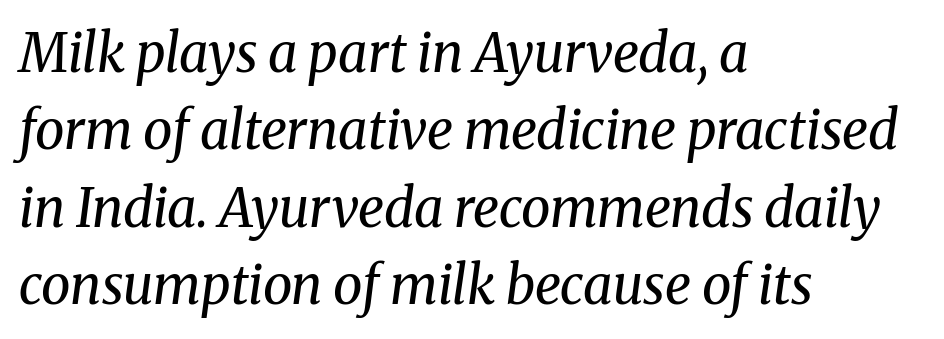
This block has exactly the height ordinary leading produces. The face used here is proportionally spaced, like ordinary book or web type. Just letters on the line, the space beneath them empty. Typographically, this falls in the serif category.
